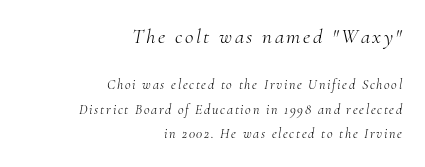
{"italic": "yes", "lean": "right", "slant_degrees": 10, "bold": "no", "underline": "no", "align": "right", "line_spacing_ratio": 1.74, "larger_block": "first", "size_ratio": 1.5, "glyph_px": 21}
